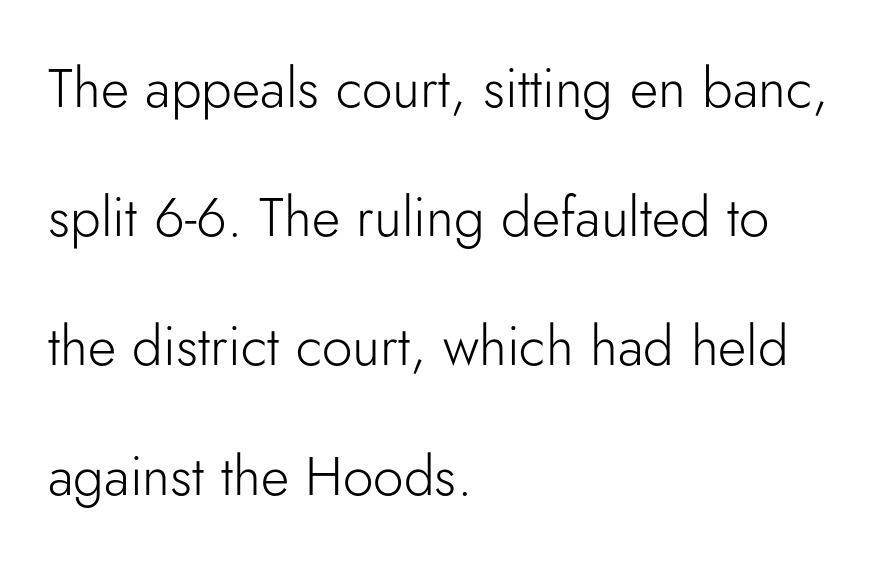
Q: Is the text bold? A: No.
Q: Is the text italic (slanted)? A: No, it is upright.
Q: Is the typeface a serif or a sans-serif typeface? A: Sans-serif.
Q: Is the text underlined? A: No.
Q: How is the paragraph aligned? A: Left-aligned.
Q: Is the spacing between letters normal or unusually wide? A: Normal.
Q: Is the spacing between lines tight, normal or loose? A: Loose.
Q: Width (condensed, normal, or wide)? A: Normal.
Q: Stroke contrast? A: Low.
Q: x-height? A: Small.
Q: Monospaced? A: No.
